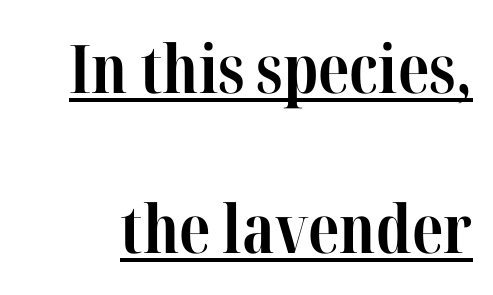
Here the designer chose a conventional face with non-uniform glyph widths. Does the weight exceed regular? Yes, all the way to bold. Examine the stroke ends and you'll spot serifs. Leading: increased. This rendering features underlined lettering.
